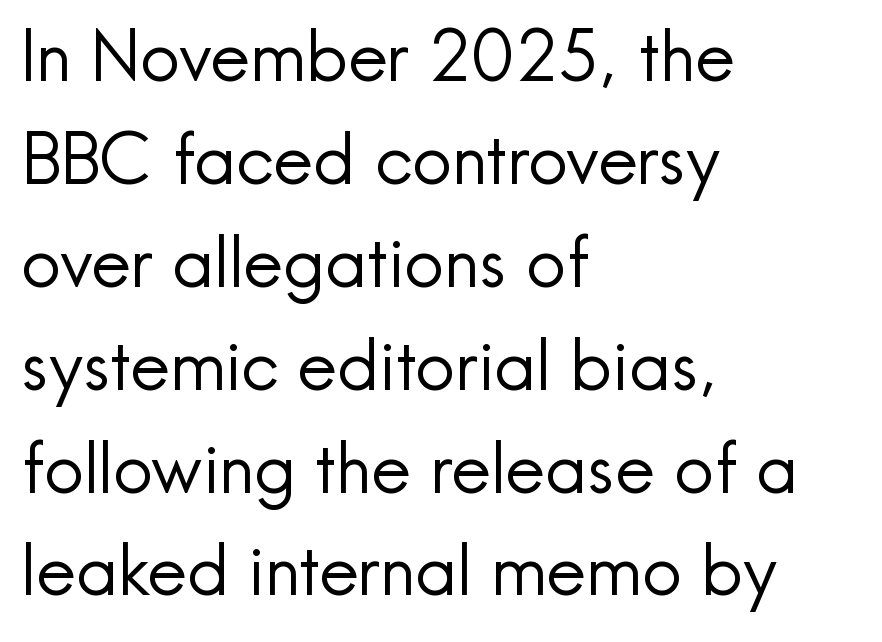
Q: Is the text bold? A: No.
Q: Is the text italic (slanted)? A: No, it is upright.
Q: Is the typeface a serif or a sans-serif typeface? A: Sans-serif.
Q: Is the text underlined? A: No.
Q: How is the paragraph aligned? A: Left-aligned.
Q: Is the spacing between letters normal or unusually wide? A: Normal.
Q: Is the spacing between lines tight, normal or loose? A: Normal.
Q: Width (condensed, normal, or wide)? A: Normal.
Q: x-height? A: Small.
Q: Monospaced? A: No.
